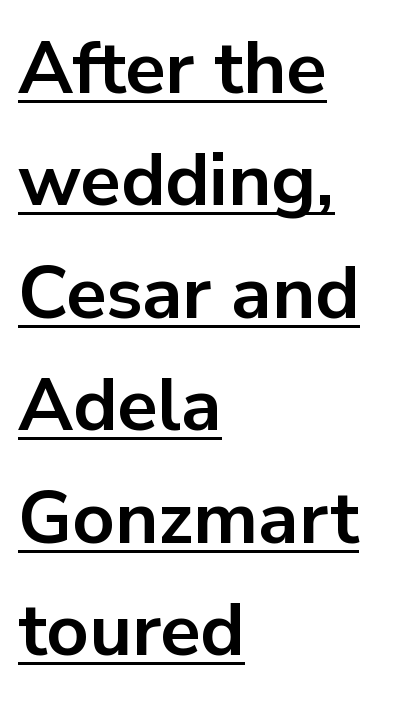
{"serif": "no", "italic": "no", "bold": "yes", "weight": "bold", "width": "normal", "stroke_contrast": "low", "x_height": "medium", "monospaced": "no", "underline": "yes", "align": "left", "line_spacing": "normal", "line_spacing_ratio": 1.52, "letter_spacing": "normal", "letter_spacing_em": 0.0, "glyph_px": 74}
